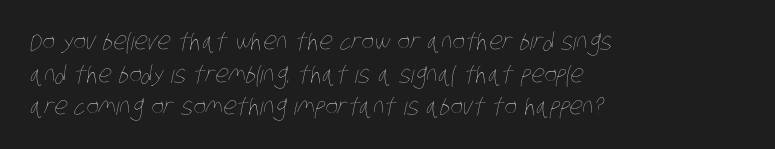
{"bold": "no", "underline": "no", "align": "left", "line_spacing": "normal", "line_spacing_ratio": 1.36, "letter_spacing": "normal", "letter_spacing_em": 0.0, "glyph_px": 24}
